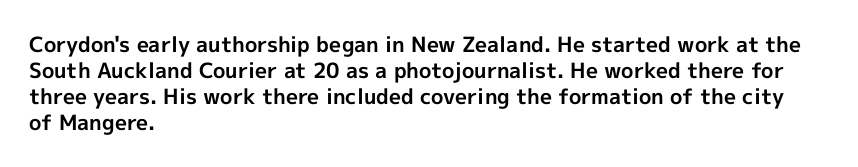
{"italic": "no", "bold": "yes", "underline": "no", "align": "left", "line_spacing_ratio": 1.24, "letter_spacing": "normal", "letter_spacing_em": 0.0, "glyph_px": 21}
